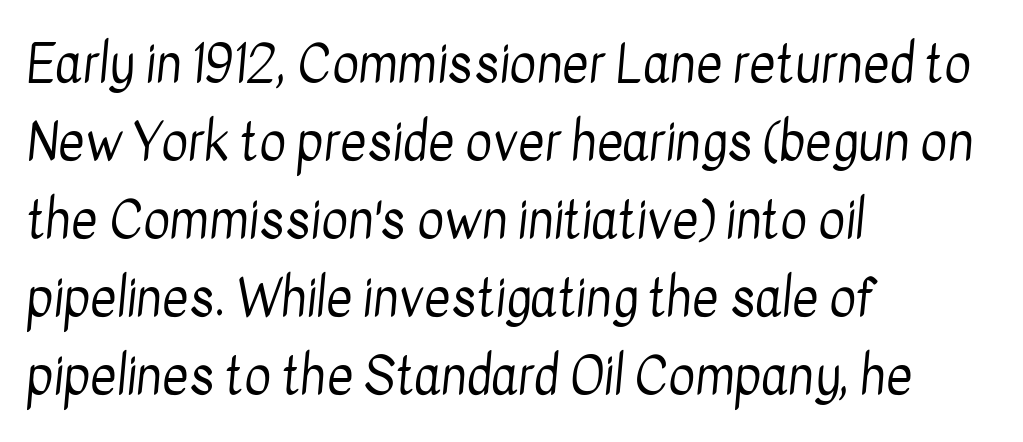
The image shows 51 px regular-weight, condensed sans-serif type; set left-aligned, normal line spacing (1.53x), normal letter spacing, not underlined; low stroke contrast and a medium x-height.
